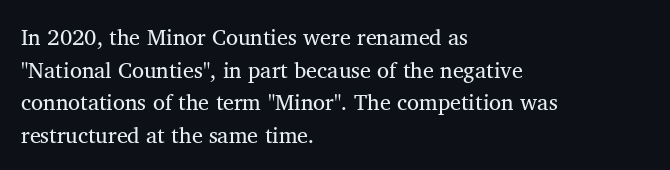
The image shows 22 px text type, upright; set left-aligned, normal line spacing (1.48x), normal letter spacing, not underlined.
